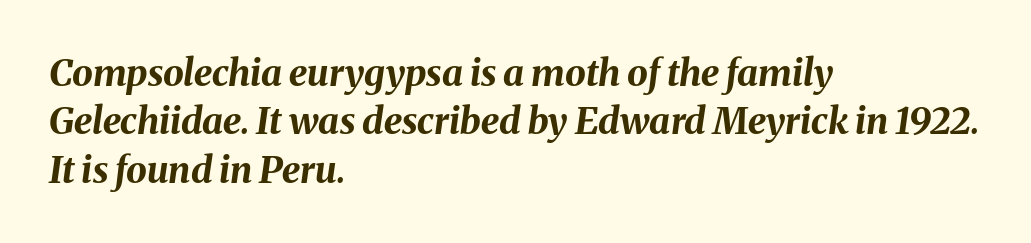
The image shows 37 px bold type, italic (leaning right); set left-aligned, normal line spacing (1.31x), normal letter spacing, not underlined; medium stroke contrast and a medium x-height.
